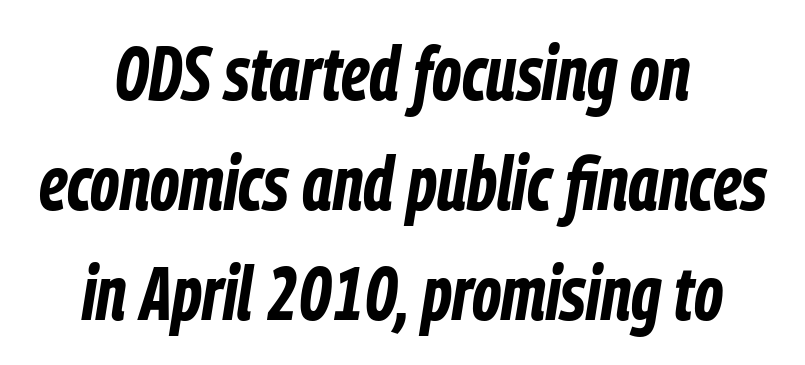
The rendering positions every line midway between the sides. Does the lettering tilt? It does — this is italic. There is no visible air inserted between adjacent glyphs. The rendering uses a moderate line-height, typical for paragraphs. This sample has the flowing, uneven cadence of proportional lettering. Is the type bold? Yes — the strokes are clearly thick and heavy.
